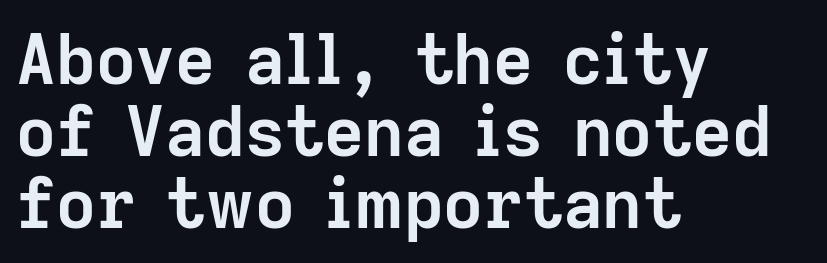
{"serif": "no", "italic": "no", "bold": "yes", "weight": "semibold", "width": "normal", "stroke_contrast": "low", "x_height": "medium", "monospaced": "no", "underline": "no", "align": "left", "line_spacing": "tight", "line_spacing_ratio": 1.04, "letter_spacing": "normal", "letter_spacing_em": 0.0, "glyph_px": 69}
